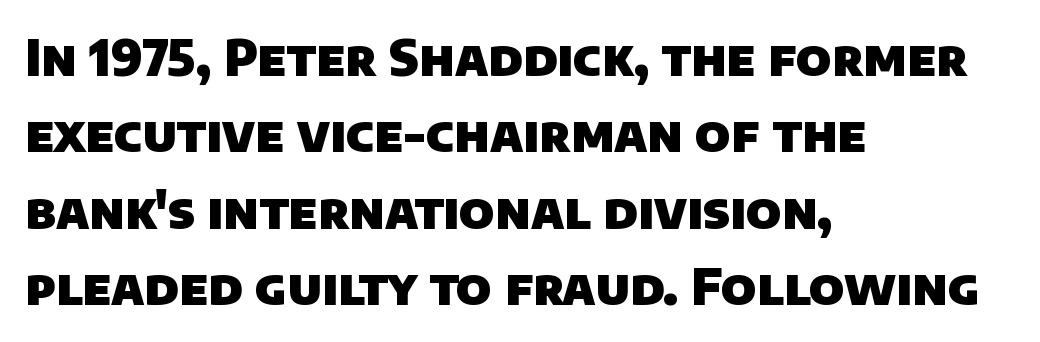
The image shows 49 px heavy sans-serif type; set left-aligned, normal line spacing (1.56x), normal letter spacing, not underlined; low stroke contrast and a large x-height.
